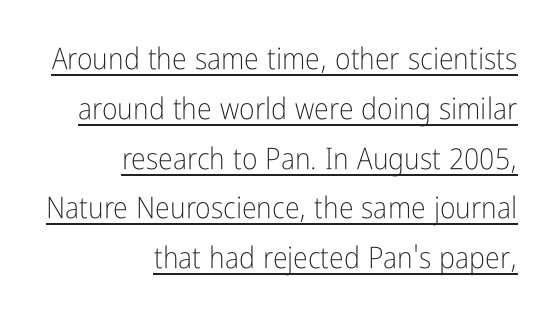
This sample keeps an unexceptional amount of space between lines. Quick note: not italic, upright. The passage shown is typed in a proportional face where columns would drift. The passage shown is typeset with a sans-serif family. The face used here appears with an underline applied. No letter is thick-stroked: the sample isn't bold.
